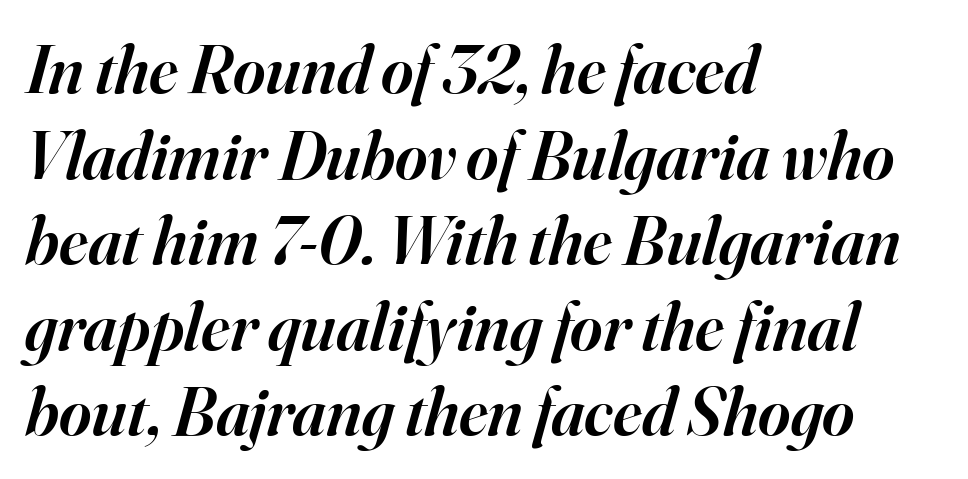
{"serif": "yes", "italic": "yes", "lean": "right", "slant_degrees": 16, "bold": "semi", "weight": "semibold", "width": "normal", "stroke_contrast": "high", "x_height": "small", "monospaced": "no", "underline": "no", "align": "left", "line_spacing_ratio": 1.24, "letter_spacing": "normal", "letter_spacing_em": 0.0, "glyph_px": 69}
